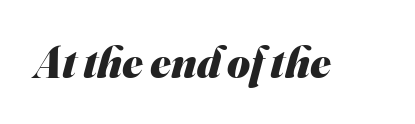
Q: Is the text bold? A: Yes.
Q: Is the typeface a serif or a sans-serif typeface? A: Sans-serif.
Q: Is the text underlined? A: No.
Q: Is the spacing between letters normal or unusually wide? A: Normal.
Q: Width (condensed, normal, or wide)? A: Normal.
Q: Stroke contrast? A: Medium.
Q: x-height? A: Small.
Q: Monospaced? A: No.
